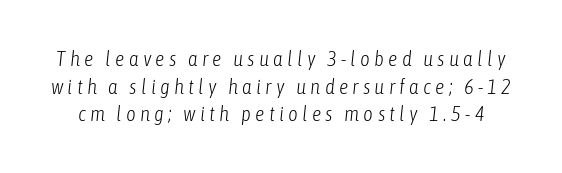
Q: Is the text bold? A: No.
Q: Is the text italic (slanted)? A: Yes, it leans right by about 6 degrees.
Q: Is the text underlined? A: No.
Q: Is the spacing between letters normal or unusually wide? A: Unusually wide.
Q: Is the spacing between lines tight, normal or loose? A: Normal.
